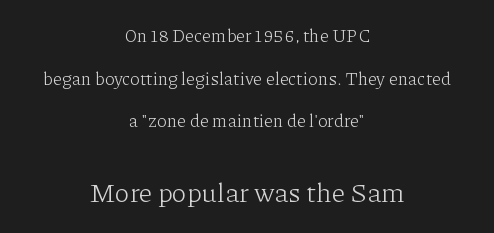
The image shows 27 px text type, upright; set centered, loose line spacing (2.37x), normal letter spacing, not underlined; the second (bottom) block is 1.5x larger.
